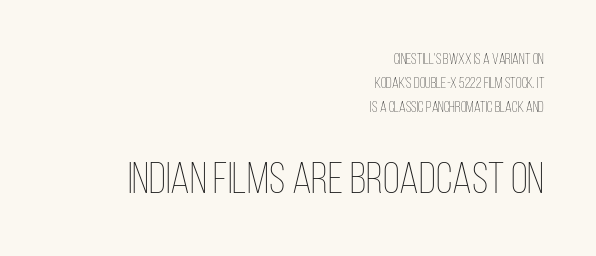
{"italic": "no", "bold": "no", "weight": "thin", "width": "condensed", "stroke_contrast": "low", "x_height": "large", "monospaced": "no", "underline": "no", "align": "right", "line_spacing": "normal", "line_spacing_ratio": 1.61, "letter_spacing": "normal", "letter_spacing_em": 0.0, "larger_block": "second", "size_ratio": 2.93, "glyph_px": 44}
